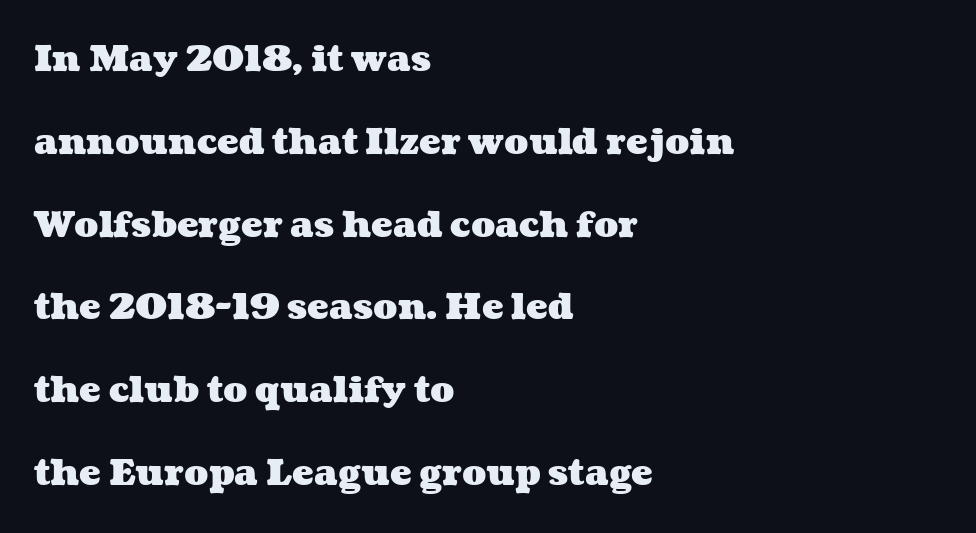
{"bold": "yes", "weight": "heavy", "width": "wide", "stroke_contrast": "medium", "x_height": "medium", "monospaced": "no", "underline": "no", "align": "left", "line_spacing": "loose", "line_spacing_ratio": 2.3, "letter_spacing": "normal", "letter_spacing_em": 0.0, "glyph_px": 36}
